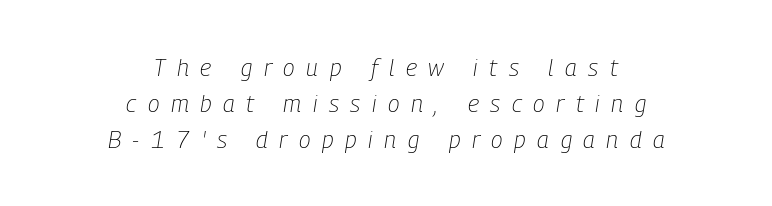
Observe the lean: these are italic letterforms. The whitespace from short lines is split evenly between both sides. You could only call the tracking loose — the letters float apart. Honestly, there is no underline to notice here at all. The rendering uses a moderate line-height, typical for paragraphs.
